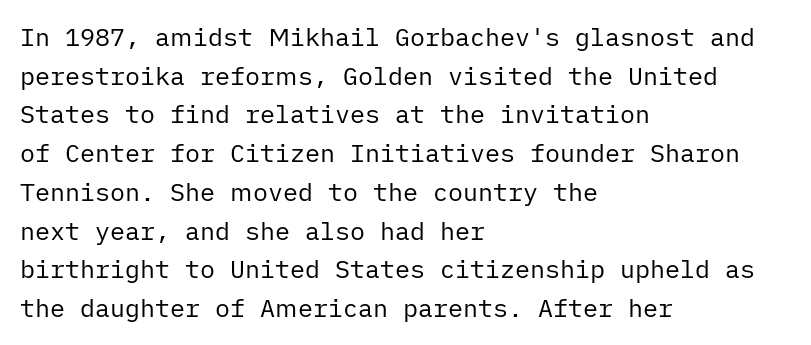
Q: Is the text bold? A: No.
Q: Is the text italic (slanted)? A: No, it is upright.
Q: Is the text underlined? A: No.
Q: How is the paragraph aligned? A: Left-aligned.
Q: Is the spacing between letters normal or unusually wide? A: Normal.
Q: Is the spacing between lines tight, normal or loose? A: Normal.
